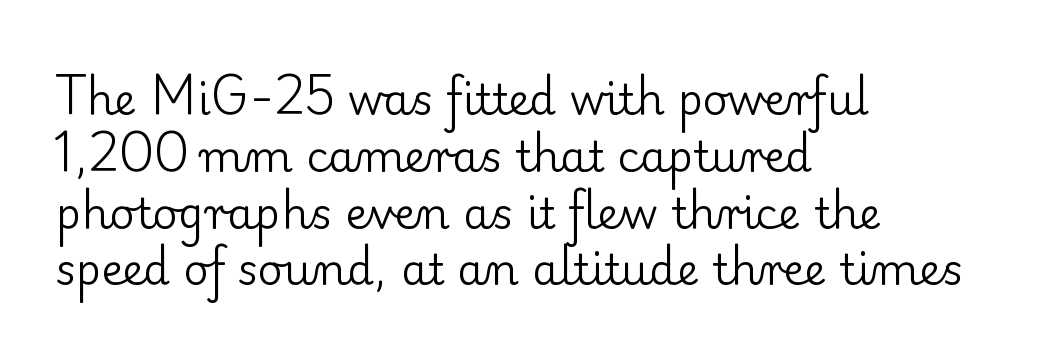
Q: Is the text bold? A: No.
Q: Is the text italic (slanted)? A: No, it is upright.
Q: Is the typeface a serif or a sans-serif typeface? A: Serif.
Q: Is the text underlined? A: No.
Q: How is the paragraph aligned? A: Left-aligned.
Q: Is the spacing between letters normal or unusually wide? A: Normal.
Q: Is the spacing between lines tight, normal or loose? A: Normal.
Q: Width (condensed, normal, or wide)? A: Normal.
Q: Stroke contrast? A: Low.
Q: x-height? A: Small.
Q: Monospaced? A: No.
